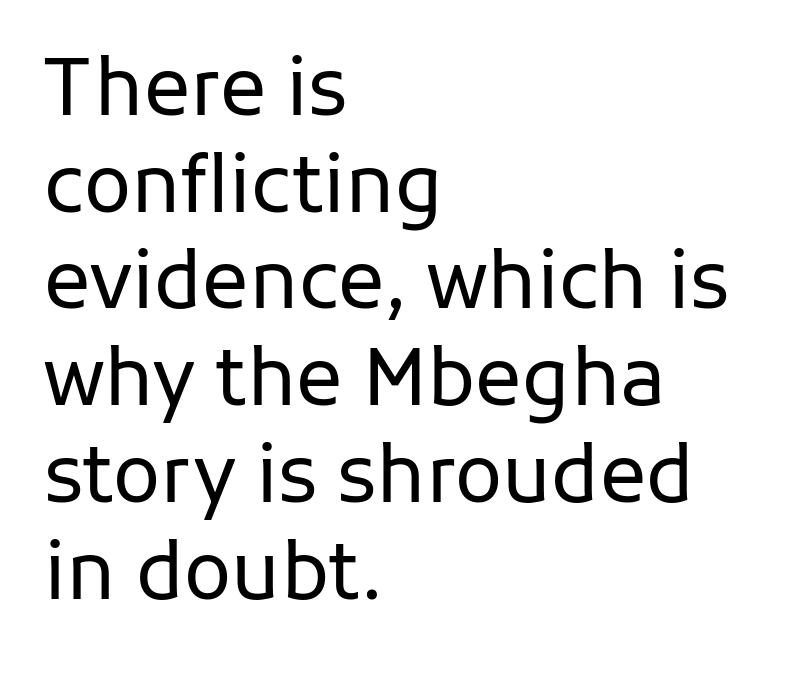
{"serif": "no", "italic": "no", "bold": "no", "weight": "regular", "width": "normal", "stroke_contrast": "low", "x_height": "medium", "monospaced": "no", "underline": "no", "align": "left", "line_spacing_ratio": 1.24, "letter_spacing": "normal", "letter_spacing_em": 0.0, "glyph_px": 78}
